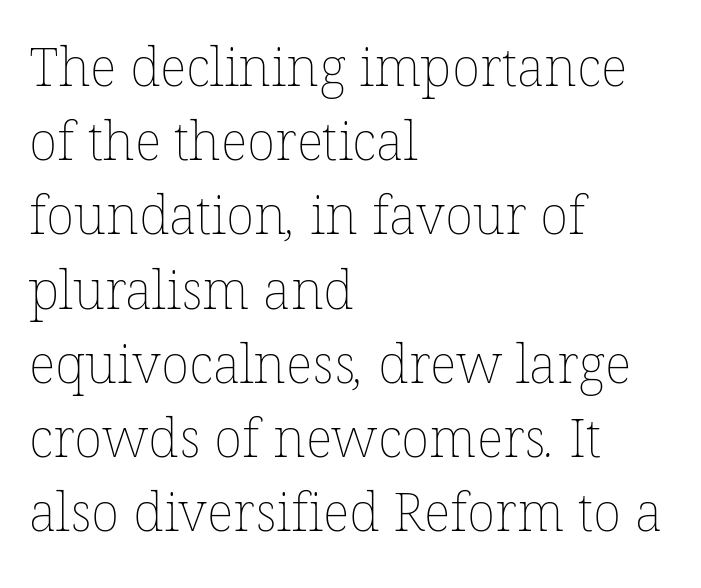
Q: Is the text bold? A: No.
Q: Is the text underlined? A: No.
Q: How is the paragraph aligned? A: Left-aligned.
Q: Is the spacing between letters normal or unusually wide? A: Normal.
Q: Is the spacing between lines tight, normal or loose? A: Normal.
Q: Width (condensed, normal, or wide)? A: Normal.
Q: Stroke contrast? A: Low.
Q: x-height? A: Medium.
Q: Monospaced? A: No.
